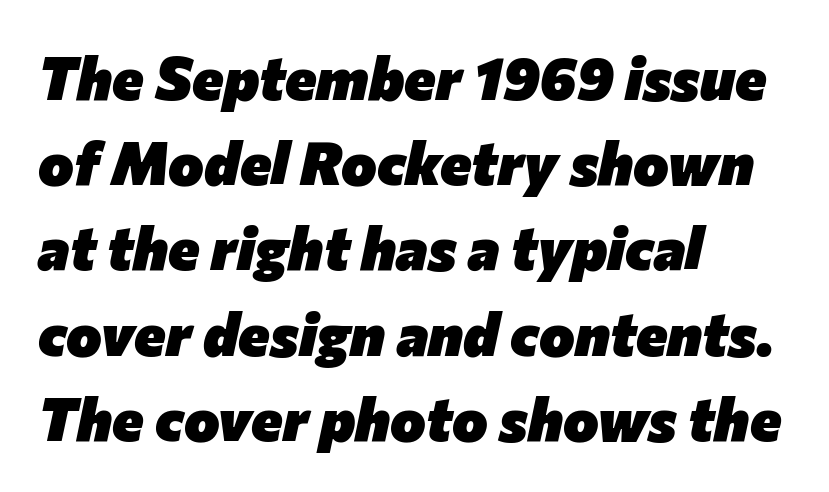
Q: Is the text bold? A: Yes.
Q: Is the text italic (slanted)? A: Yes, it leans right by about 12 degrees.
Q: Is the text underlined? A: No.
Q: How is the paragraph aligned? A: Left-aligned.
Q: Is the spacing between letters normal or unusually wide? A: Normal.
Q: Is the spacing between lines tight, normal or loose? A: Normal.
Q: Width (condensed, normal, or wide)? A: Normal.
Q: Stroke contrast? A: Low.
Q: x-height? A: Medium.
Q: Monospaced? A: No.
